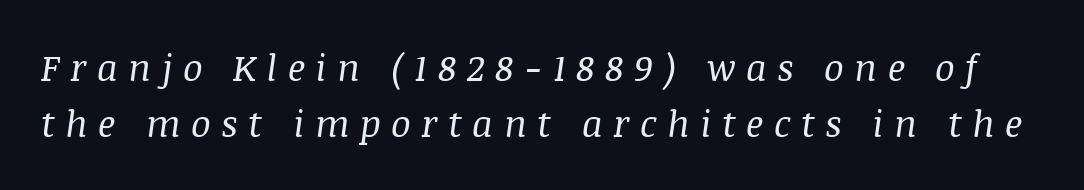
The image shows 37 px regular-weight serif type, italic (leaning right); set normal line spacing (1.52x), unusually wide letter spacing (+0.28 em), not underlined; medium stroke contrast and a large x-height.
